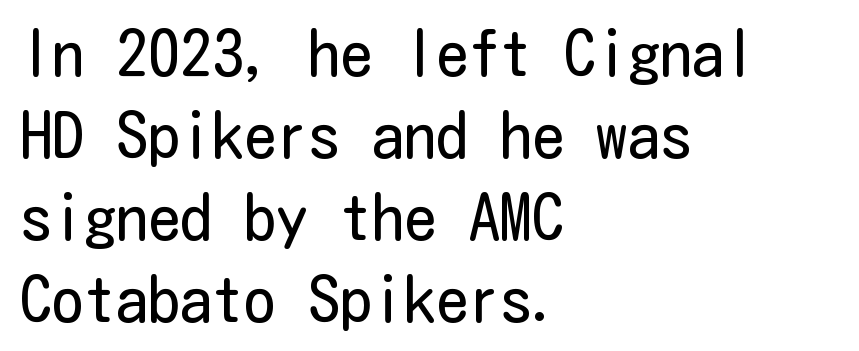
The lines are quadded left. Tall strokes in this sample are plumb rather than angled. In terms of letterspacing, this is plain default setting. Stroke mass is kept to a normal reading level or below. Letters rest on an invisible, unmarked baseline.
